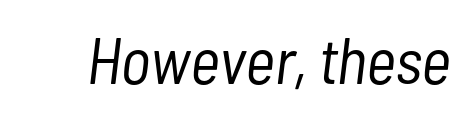
{"italic": "yes", "lean": "right", "slant_degrees": 7, "bold": "no", "weight": "light", "width": "condensed", "stroke_contrast": "low", "x_height": "medium", "monospaced": "no", "underline": "no", "letter_spacing": "normal", "letter_spacing_em": 0.0, "glyph_px": 65}
